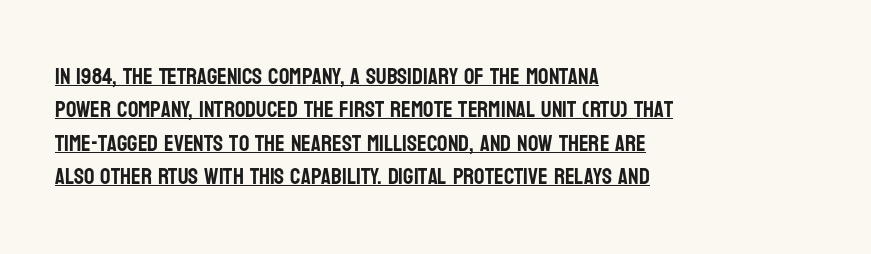
The image shows 23 px text type, upright; set left-aligned, normal line spacing (1.45x), normal letter spacing, underlined.
